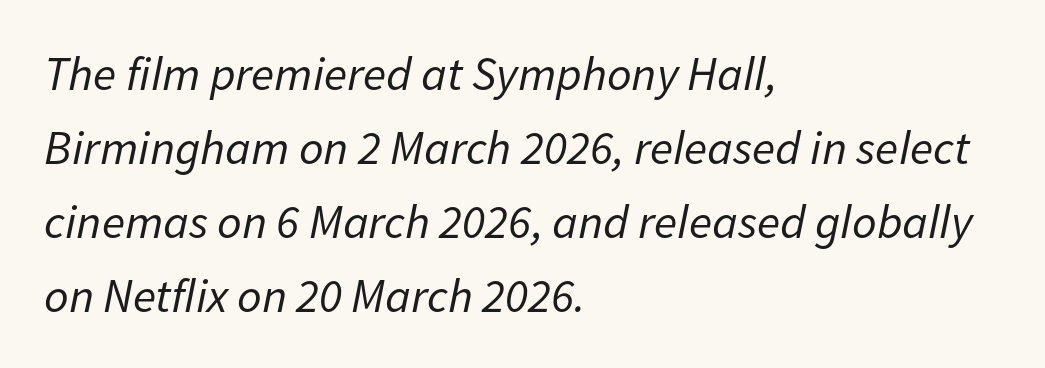
{"italic": "yes", "lean": "right", "slant_degrees": 11, "bold": "no", "weight": "regular", "width": "normal", "stroke_contrast": "low", "x_height": "medium", "monospaced": "no", "underline": "no", "align": "left", "line_spacing": "normal", "line_spacing_ratio": 1.54, "letter_spacing": "normal", "letter_spacing_em": 0.0, "glyph_px": 48}
